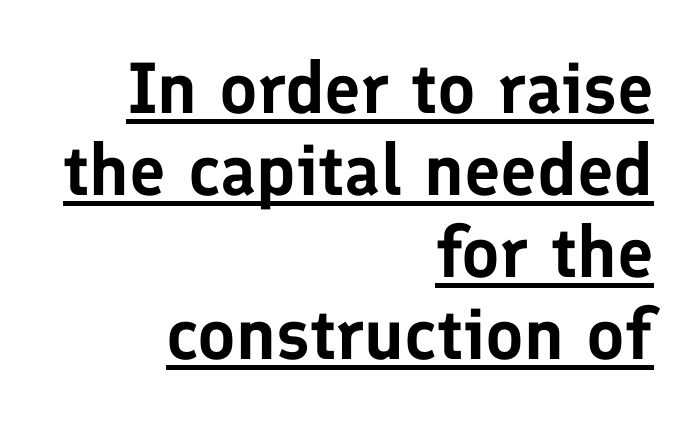
Q: Is the text italic (slanted)? A: No, it is upright.
Q: Is the typeface a serif or a sans-serif typeface? A: Sans-serif.
Q: Is the text underlined? A: Yes.
Q: How is the paragraph aligned? A: Right-aligned.
Q: Is the spacing between letters normal or unusually wide? A: Normal.
Q: Is the spacing between lines tight, normal or loose? A: Tight.
Q: Width (condensed, normal, or wide)? A: Normal.
Q: Stroke contrast? A: Low.
Q: x-height? A: Medium.
Q: Monospaced? A: No.
